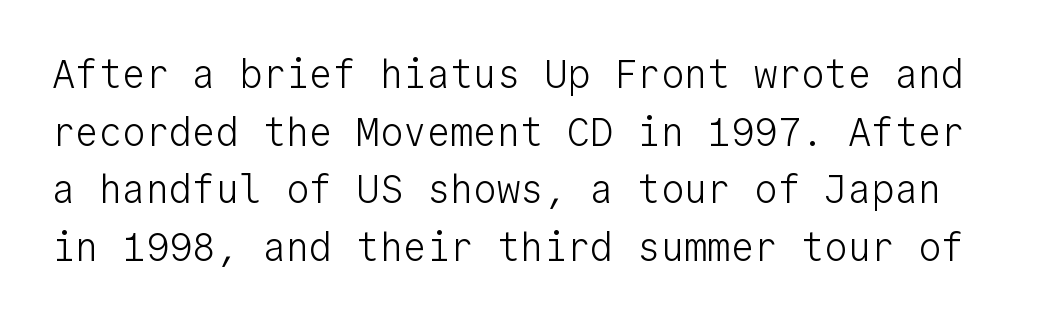
A typesetter would label this face a sans. The passage shown is not bold in any degree. This sample has the even, mechanical cadence of fixed-width lettering. Inter-character spacing is left at the font's built-in metrics. Quick note: interline space is typical. Characters remain perfectly vertical along every line.
